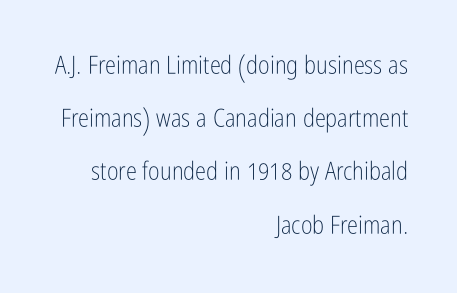
The image shows 25 px text type, upright; set right-aligned, loose line spacing (2.13x), normal letter spacing, not underlined.
